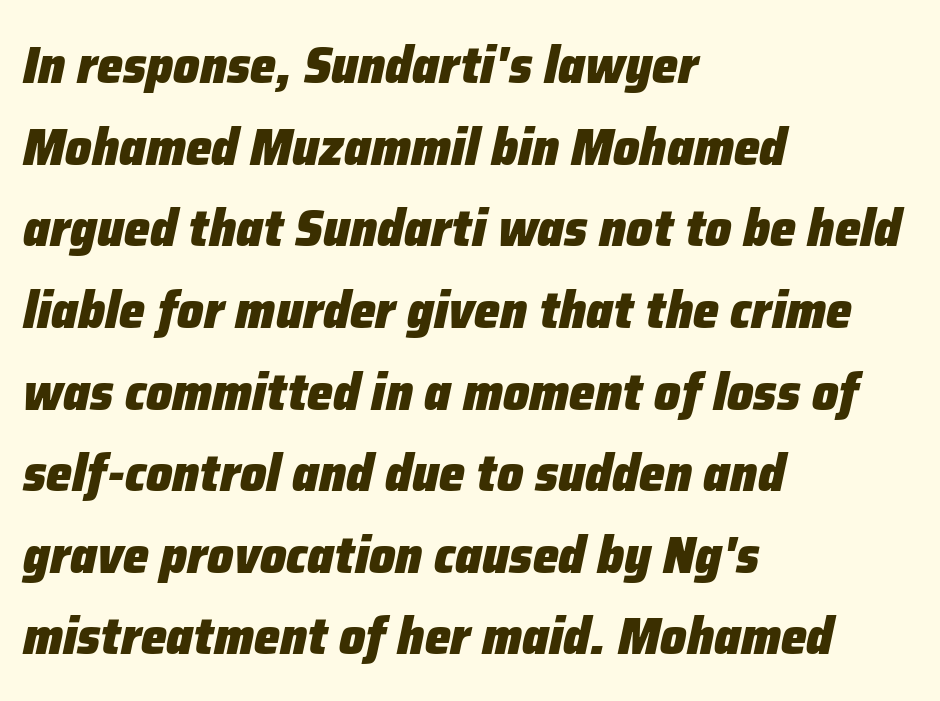
The image shows 52 px heavy type, italic (leaning right); set left-aligned, normal line spacing (1.57x), normal letter spacing, not underlined; low stroke contrast and a medium x-height.
